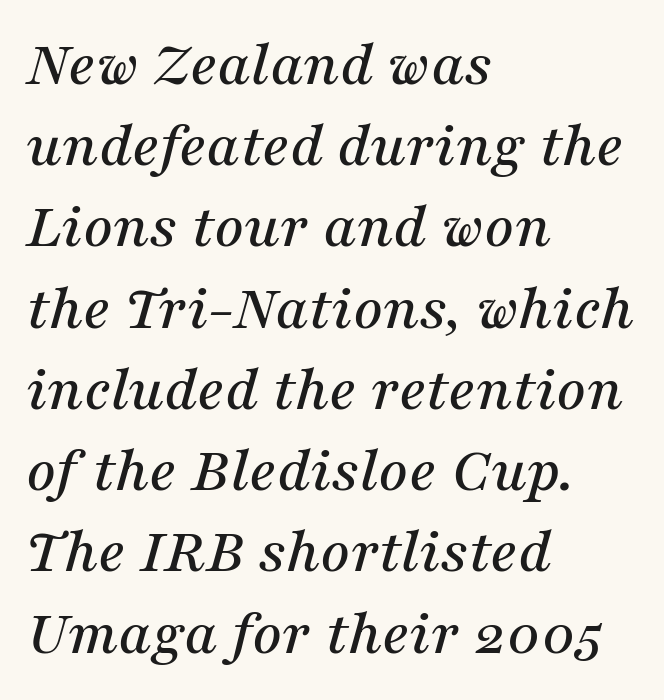
{"serif": "yes", "italic": "yes", "lean": "right", "slant_degrees": 16, "width": "normal", "stroke_contrast": "medium", "x_height": "medium", "monospaced": "no", "underline": "no", "align": "left", "line_spacing": "normal", "line_spacing_ratio": 1.25, "letter_spacing": "normal", "letter_spacing_em": 0.0, "glyph_px": 65}
